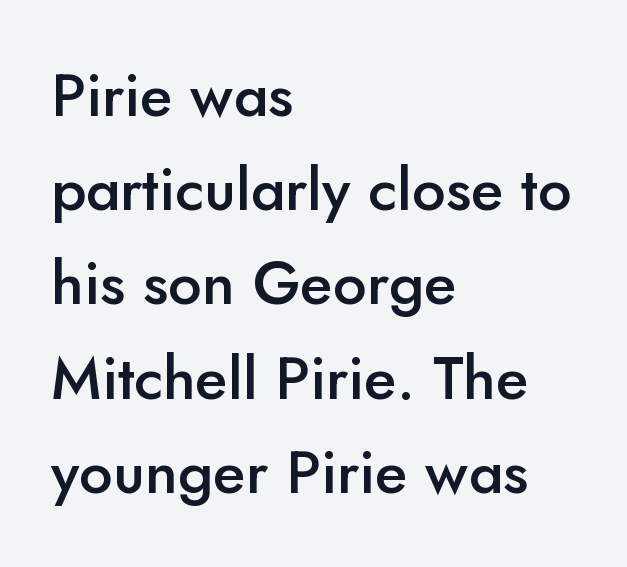
{"serif": "no", "italic": "no", "bold": "semi", "weight": "semibold", "width": "normal", "stroke_contrast": "low", "x_height": "small", "monospaced": "no", "underline": "no", "align": "left", "line_spacing": "normal", "line_spacing_ratio": 1.57, "letter_spacing": "normal", "letter_spacing_em": 0.0, "glyph_px": 60}
